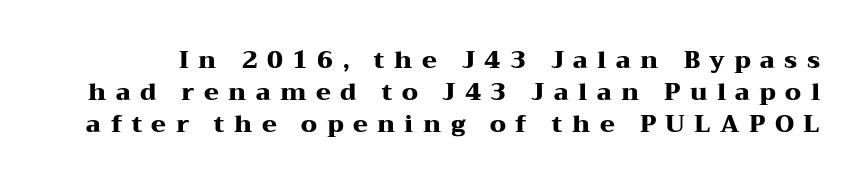
Q: Is the text bold? A: Yes.
Q: Is the text italic (slanted)? A: No, it is upright.
Q: Is the text underlined? A: No.
Q: Is the spacing between letters normal or unusually wide? A: Unusually wide.
Q: Is the spacing between lines tight, normal or loose? A: Normal.
